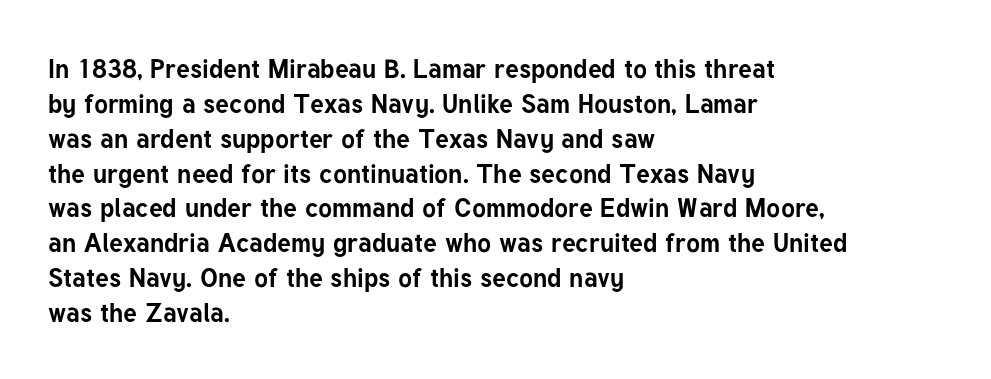
{"italic": "no", "bold": "yes", "underline": "no", "align": "left", "line_spacing": "normal", "line_spacing_ratio": 1.34, "letter_spacing": "normal", "letter_spacing_em": 0.0, "glyph_px": 26}
